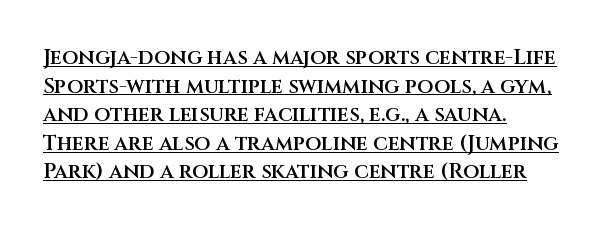
The image shows 21 px text type, upright; set left-aligned, normal line spacing (1.36x), normal letter spacing, underlined.
